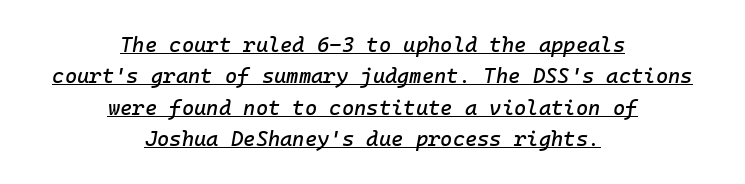
{"italic": "yes", "lean": "right", "slant_degrees": 10, "underline": "yes", "align": "center", "line_spacing": "normal", "line_spacing_ratio": 1.5, "letter_spacing": "normal", "letter_spacing_em": 0.0, "glyph_px": 21}
